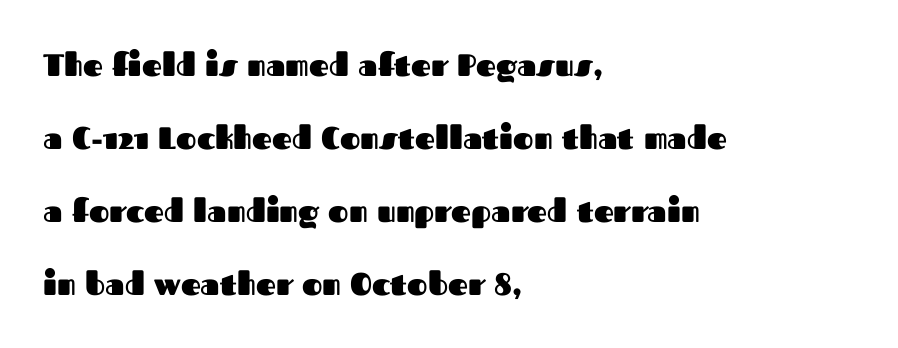
The image shows 31 px heavy sans-serif type, upright; set left-aligned, loose line spacing (2.36x), normal letter spacing, not underlined; medium stroke contrast and a medium x-height.
